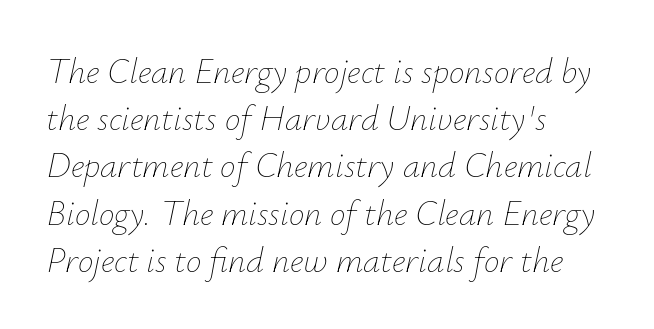
Q: Is the text bold? A: No.
Q: Is the text italic (slanted)? A: Yes, it leans right by about 12 degrees.
Q: Is the text underlined? A: No.
Q: How is the paragraph aligned? A: Left-aligned.
Q: Is the spacing between letters normal or unusually wide? A: Normal.
Q: Is the spacing between lines tight, normal or loose? A: Normal.
Q: Width (condensed, normal, or wide)? A: Normal.
Q: Stroke contrast? A: Low.
Q: x-height? A: Small.
Q: Monospaced? A: No.
